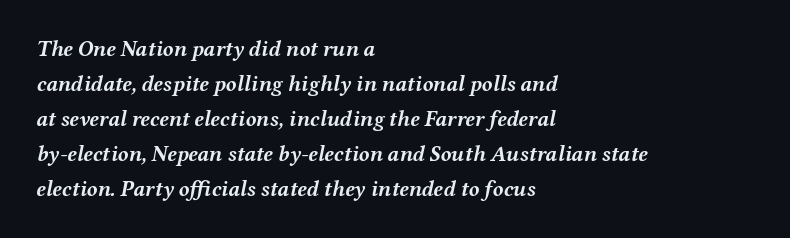
On the weight axis this lands at bold, roughly 700. Plain, unruled lines of type. Looking at the ascenders, they clearly lean. Line beginnings align vertically; line endings do not. The space between consecutive lines is moderate.
